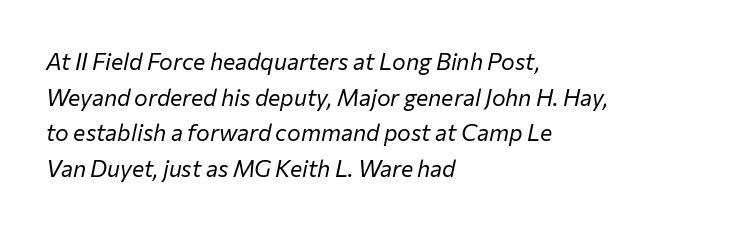
Q: Is the text bold? A: No.
Q: Is the text italic (slanted)? A: Yes, it leans right by about 12 degrees.
Q: Is the text underlined? A: No.
Q: How is the paragraph aligned? A: Left-aligned.
Q: Is the spacing between letters normal or unusually wide? A: Normal.
Q: Is the spacing between lines tight, normal or loose? A: Normal.
